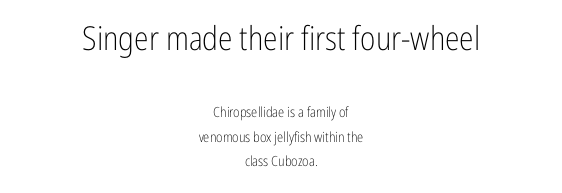
The image shows 33 px light, condensed sans-serif type, upright; set centered, line spacing 1.75x, normal letter spacing, not underlined; the first (top) block is 2.36x larger; low stroke contrast and a medium x-height.
